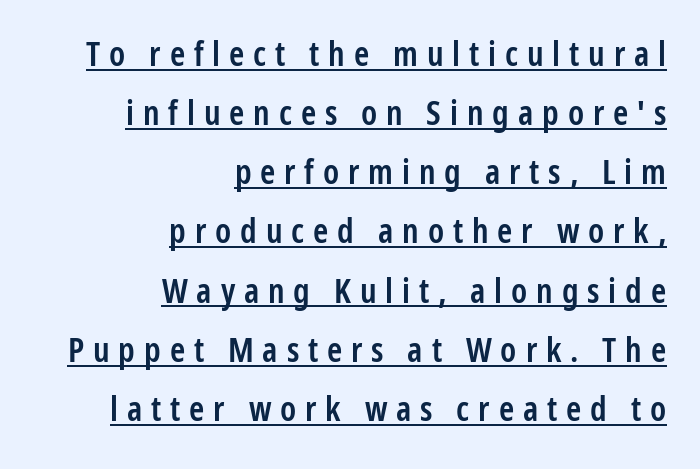
Examine the stroke ends and you'll find no serifs. The lettering holds an erect, upright posture throughout. Casual observation: everything's shoved over to the right. Note the varied advance widths — an 'i' is clearly narrower than an 'm'. These characters rest on top of a visible drawn line. The face used here is rendered with a markedly widened letterfit.
